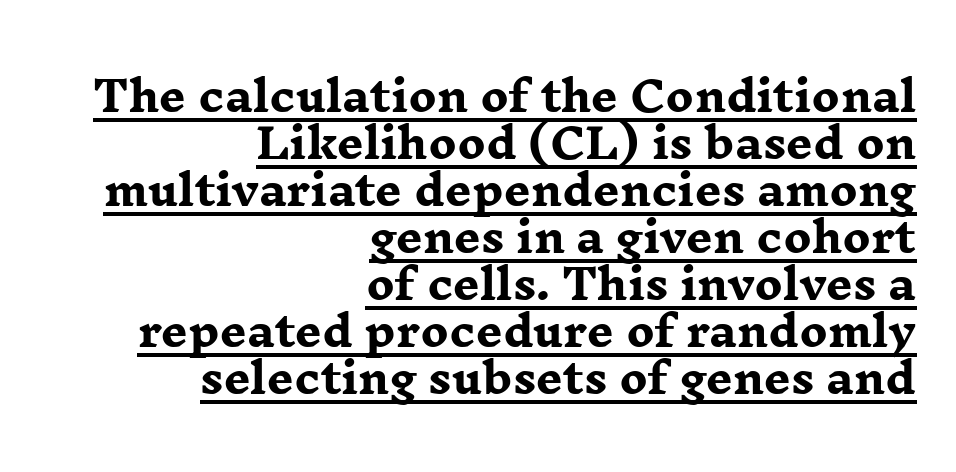
The image shows 42 px heavy, wide serif type, upright; set right-aligned, tight line spacing (1.12x), normal letter spacing, underlined; low stroke contrast and a medium x-height.
